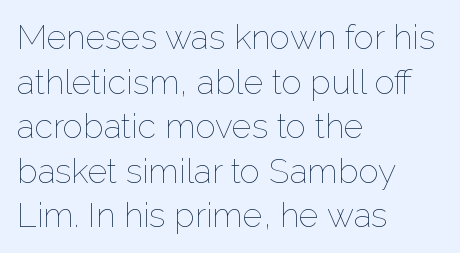
This sample uses plain, unmodified letter spacing. The strip under each line holds only bare page. Vertical spacing — default. The lettering holds an erect, upright posture throughout. The letterforms sit at book weight or below. These lines are rendered in a variable-pitch font.
